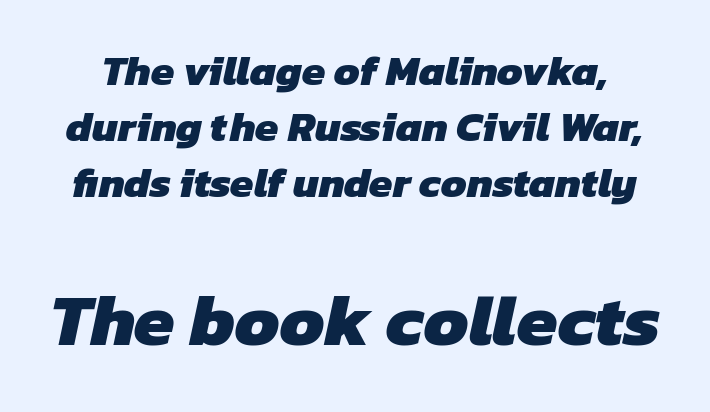
Unlike a traditional serif, this face leaves its strokes unadorned. The passage shown stacks its lines at a standard gap. Proportional: the letters do not fall into vertical columns. Thick stems and heavy bowls — unmistakably bold.
